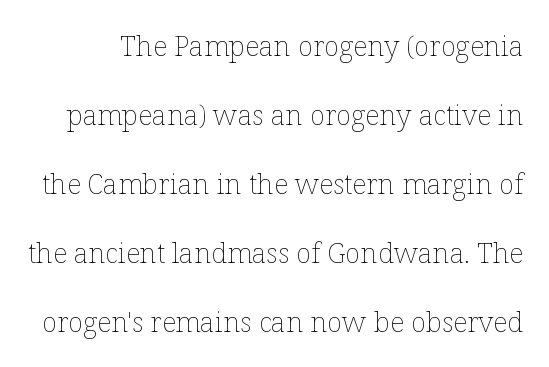
The image shows 28 px thin type, upright; set loose line spacing (2.46x), normal letter spacing, not underlined; low stroke contrast and a medium x-height.
